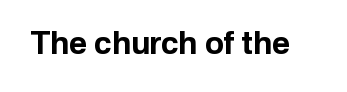
You could call the tracking neutral — neither tight nor loose. Stroke terminals: plain, sans-serif. The passage shown is typed in a proportional face where columns would drift. Italic: no, the glyphs are upright roman. Heft: maximum for text — a bold.
